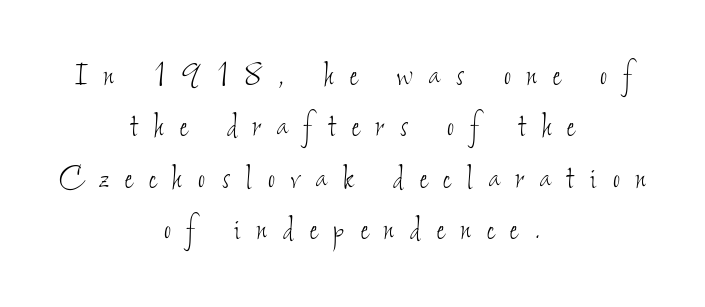
Q: Is the text bold? A: No.
Q: Is the text underlined? A: No.
Q: How is the paragraph aligned? A: Centered.
Q: Is the spacing between letters normal or unusually wide? A: Unusually wide.
Q: Is the spacing between lines tight, normal or loose? A: Normal.
Q: Width (condensed, normal, or wide)? A: Condensed.
Q: Stroke contrast? A: Low.
Q: x-height? A: Small.
Q: Monospaced? A: No.
